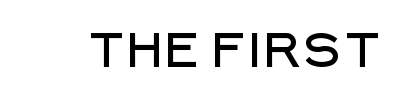
The gap between lines stays unmarked. Font category for this specimen: sans-serif. Nope, not italic — everything's standing straight. A typesetter would call this zero additional tracking. Think of a printed novel: that variable character pitch is what you see here.
